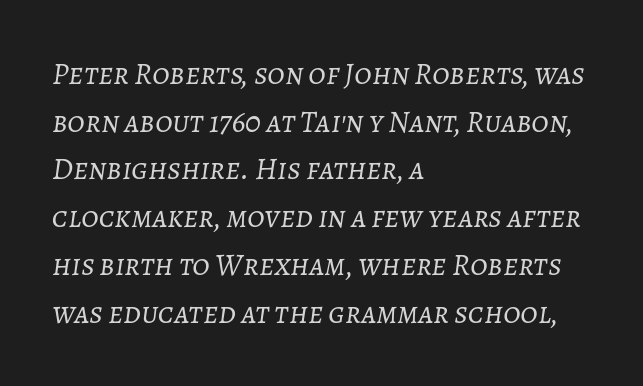
Q: Is the text bold? A: No.
Q: Is the text italic (slanted)? A: Yes, it leans right by about 7 degrees.
Q: Is the text underlined? A: No.
Q: How is the paragraph aligned? A: Left-aligned.
Q: Is the spacing between letters normal or unusually wide? A: Normal.
Q: Is the spacing between lines tight, normal or loose? A: Normal.
Q: Width (condensed, normal, or wide)? A: Normal.
Q: Stroke contrast? A: Low.
Q: x-height? A: Medium.
Q: Monospaced? A: No.
